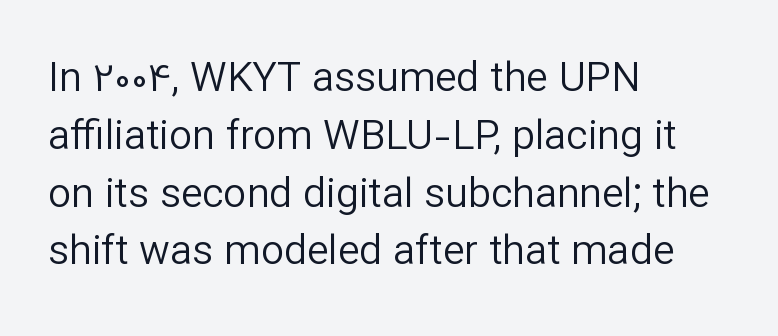
{"serif": "no", "italic": "no", "bold": "no", "weight": "regular", "width": "normal", "stroke_contrast": "low", "x_height": "medium", "monospaced": "no", "underline": "no", "align": "left", "line_spacing": "normal", "line_spacing_ratio": 1.41, "letter_spacing": "normal", "letter_spacing_em": 0.0, "glyph_px": 41}
